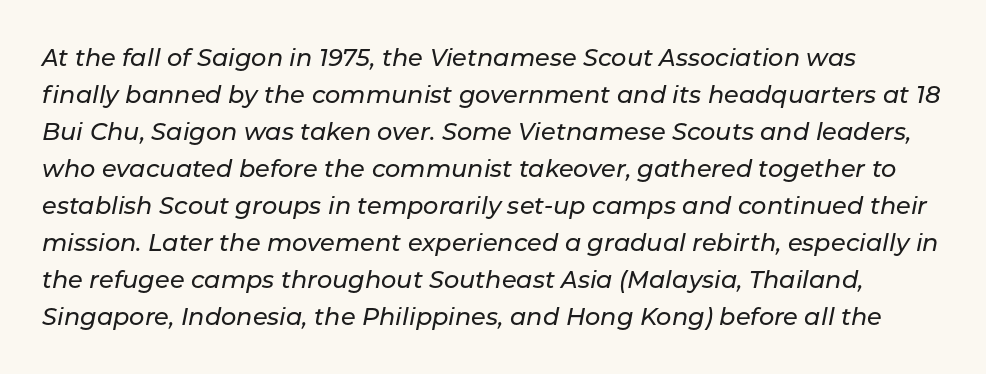
{"italic": "yes", "lean": "right", "slant_degrees": 11, "underline": "no", "line_spacing": "normal", "line_spacing_ratio": 1.54, "letter_spacing": "normal", "letter_spacing_em": 0.0, "glyph_px": 24}
